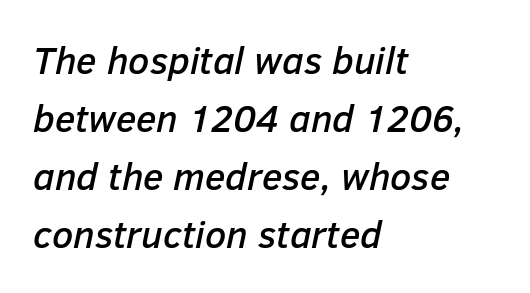
Q: Is the text italic (slanted)? A: Yes, it leans right by about 12 degrees.
Q: Is the text underlined? A: No.
Q: How is the paragraph aligned? A: Left-aligned.
Q: Is the spacing between letters normal or unusually wide? A: Normal.
Q: Is the spacing between lines tight, normal or loose? A: Normal.
Q: Width (condensed, normal, or wide)? A: Normal.
Q: Stroke contrast? A: Low.
Q: x-height? A: Medium.
Q: Monospaced? A: No.
